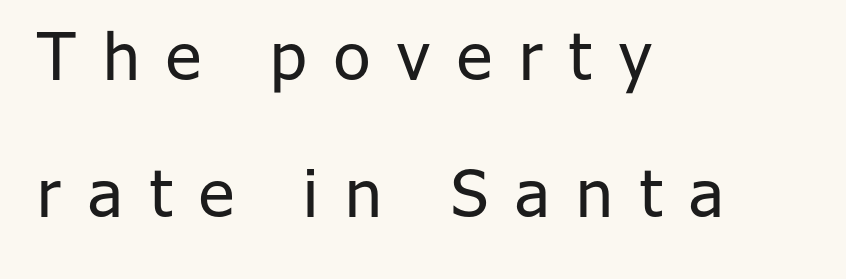
Glyph-to-glyph distance is far greater than everyday printed text. Leftover space on each line is placed entirely after the last word. The gap between lines stays unmarked. Caption: face not bold, strokes unweighted.
